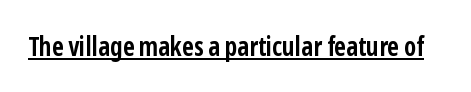
{"italic": "no", "bold": "yes", "underline": "yes", "letter_spacing": "normal", "letter_spacing_em": 0.0, "glyph_px": 26}
